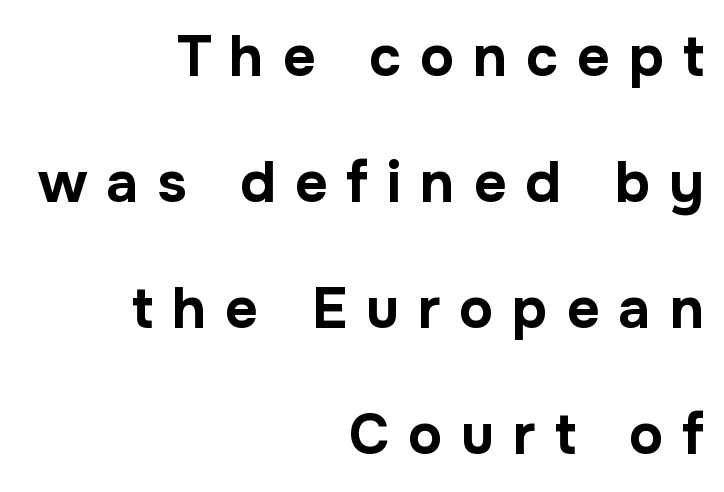
Q: Is the text bold? A: Yes.
Q: Is the text italic (slanted)? A: No, it is upright.
Q: Is the typeface a serif or a sans-serif typeface? A: Sans-serif.
Q: Is the text underlined? A: No.
Q: How is the paragraph aligned? A: Right-aligned.
Q: Is the spacing between letters normal or unusually wide? A: Unusually wide.
Q: Is the spacing between lines tight, normal or loose? A: Loose.
Q: Width (condensed, normal, or wide)? A: Normal.
Q: Stroke contrast? A: Low.
Q: x-height? A: Medium.
Q: Monospaced? A: No.
